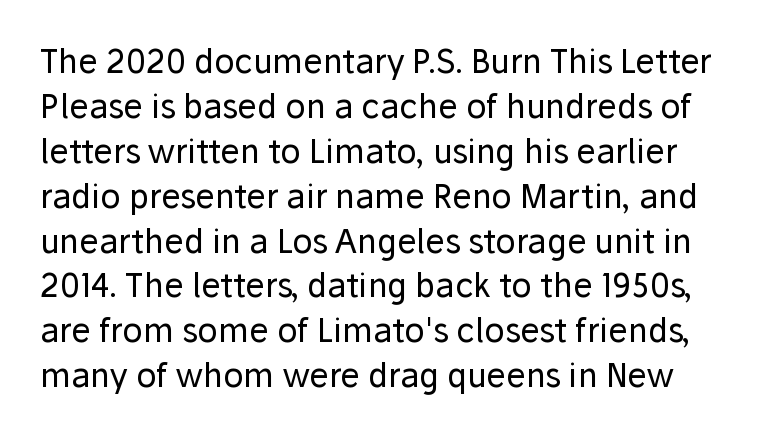
The image shows 33 px regular-weight sans-serif type, upright; set normal line spacing (1.36x), normal letter spacing, not underlined; low stroke contrast and a medium x-height.
